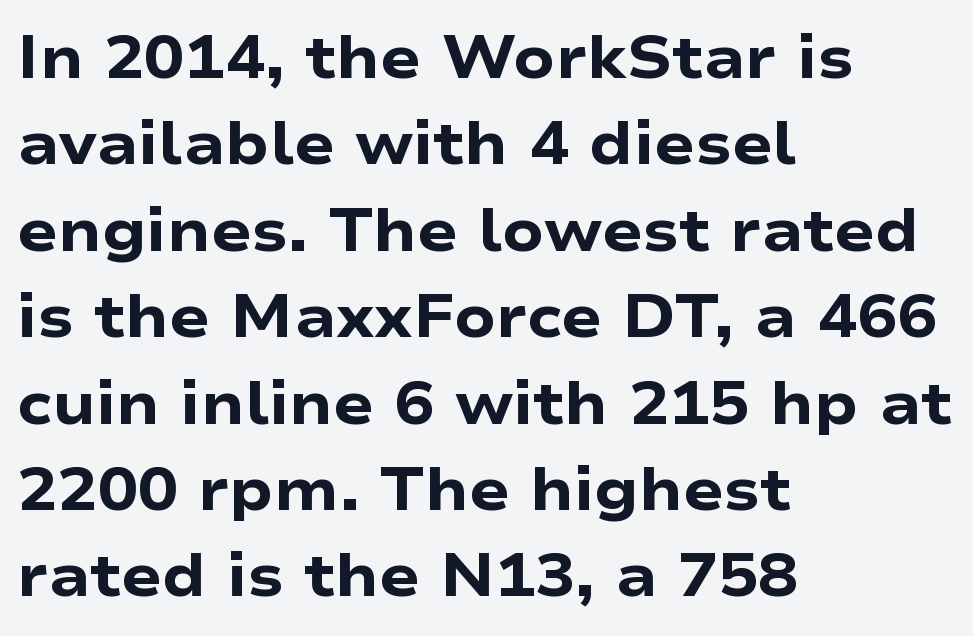
{"serif": "no", "italic": "no", "bold": "yes", "weight": "heavy", "width": "wide", "stroke_contrast": "low", "x_height": "medium", "monospaced": "no", "underline": "no", "align": "left", "line_spacing": "normal", "line_spacing_ratio": 1.44, "letter_spacing": "normal", "letter_spacing_em": 0.0, "glyph_px": 60}
